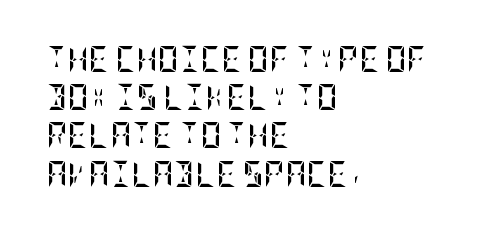
One glance says typical: line gaps are just what's usual. Students, note that the glyphs here touch the page at normal intervals. When letters stand straight like this, we call the style roman or upright. The string is rendered with underlining switched off. Casual observation: everything's shoved over to the left.
